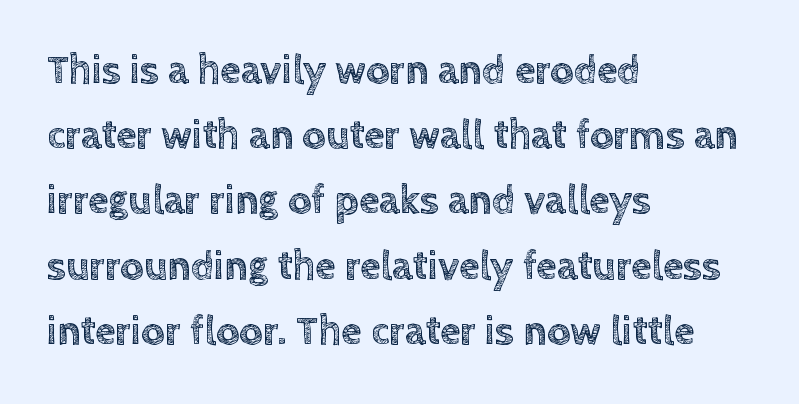
{"italic": "no", "width": "normal", "x_height": "large", "monospaced": "no", "underline": "no", "align": "left", "line_spacing": "normal", "line_spacing_ratio": 1.59, "letter_spacing": "normal", "letter_spacing_em": 0.0, "glyph_px": 41}
